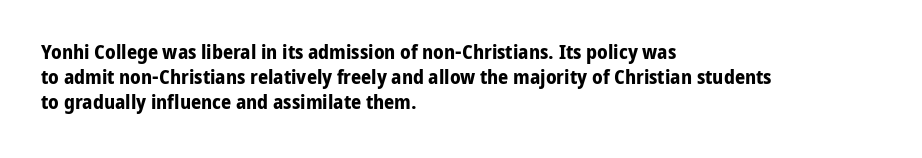
Line starts are locked; line ends wander. Tracking value appears to be zero — textbook default spacing. Style check: upright. Rule under the text: the space is simply empty. Heavy-handed strokes throughout: this text is bold.
